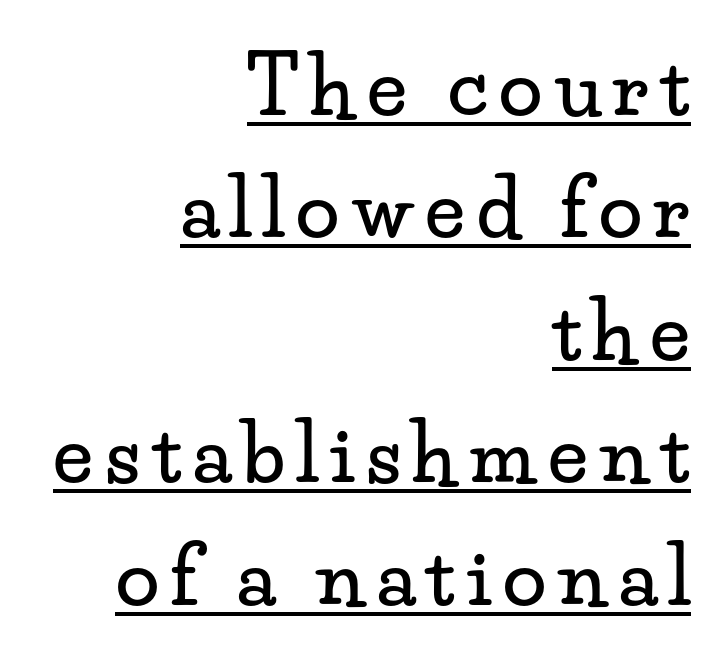
Q: Is the text italic (slanted)? A: No, it is upright.
Q: Is the typeface a serif or a sans-serif typeface? A: Serif.
Q: Is the text underlined? A: Yes.
Q: How is the paragraph aligned? A: Right-aligned.
Q: Is the spacing between lines tight, normal or loose? A: Normal.
Q: Width (condensed, normal, or wide)? A: Wide.
Q: Stroke contrast? A: Low.
Q: x-height? A: Small.
Q: Monospaced? A: No.
